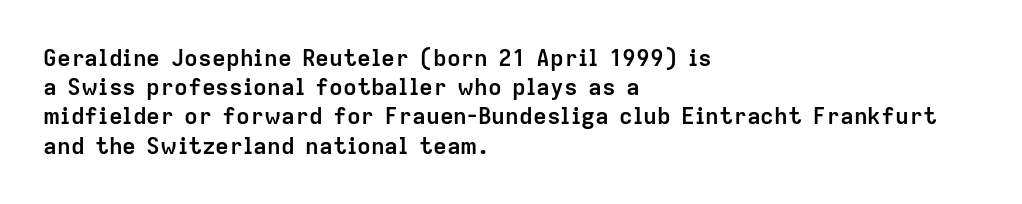
Q: Is the text bold? A: Yes.
Q: Is the text italic (slanted)? A: No, it is upright.
Q: Is the text underlined? A: No.
Q: How is the paragraph aligned? A: Left-aligned.
Q: Is the spacing between letters normal or unusually wide? A: Normal.
Q: Is the spacing between lines tight, normal or loose? A: Normal.
